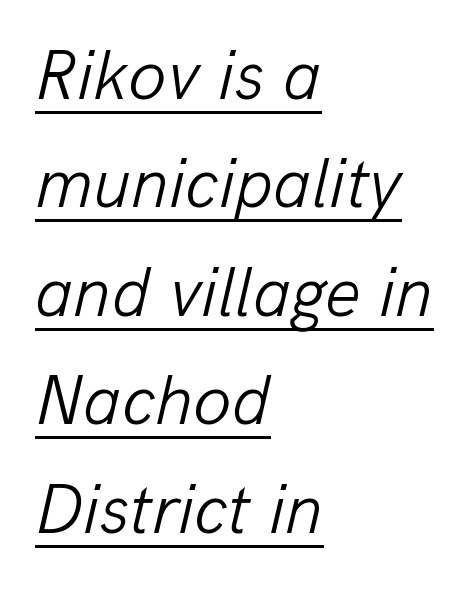
Q: Is the text bold? A: No.
Q: Is the text italic (slanted)? A: Yes, it leans right by about 13 degrees.
Q: Is the text underlined? A: Yes.
Q: How is the paragraph aligned? A: Left-aligned.
Q: Is the spacing between letters normal or unusually wide? A: Normal.
Q: Is the spacing between lines tight, normal or loose? A: Normal.
Q: Width (condensed, normal, or wide)? A: Normal.
Q: Stroke contrast? A: Low.
Q: x-height? A: Medium.
Q: Monospaced? A: No.
